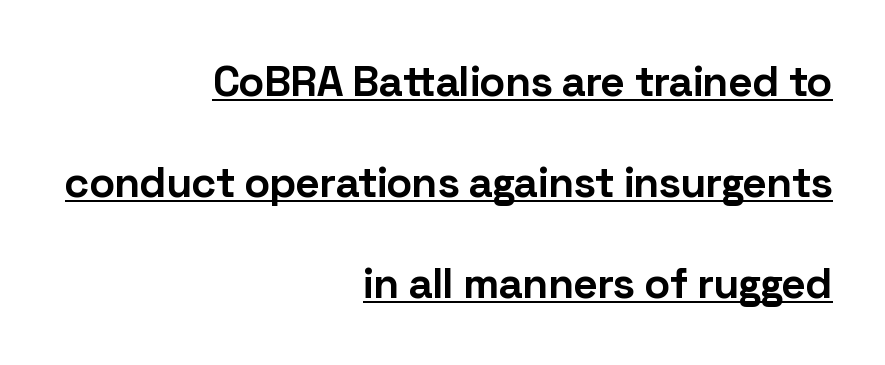
The image shows 43 px bold sans-serif type, upright; set right-aligned, loose line spacing (2.35x), normal letter spacing, underlined; low stroke contrast and a medium x-height.
